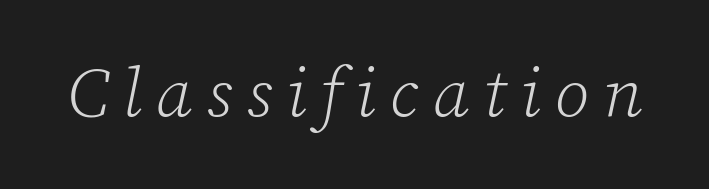
The image shows 69 px light serif type, italic (leaning right); set unusually wide letter spacing (+0.2 em), not underlined; low stroke contrast and a medium x-height.
